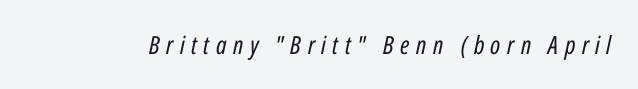
The image shows 25 px text type, italic (leaning right); set unusually wide letter spacing (+0.26 em), not underlined.
